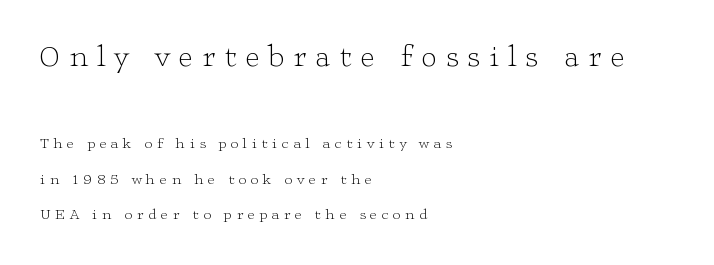
Q: Is the text bold? A: No.
Q: Is the text italic (slanted)? A: No, it is upright.
Q: Is the typeface a serif or a sans-serif typeface? A: Serif.
Q: Is the text underlined? A: No.
Q: How is the paragraph aligned? A: Left-aligned.
Q: Is the spacing between letters normal or unusually wide? A: Unusually wide.
Q: Is the spacing between lines tight, normal or loose? A: Loose.
Q: Which block of text is set in a larger size, the first (top) or the second (bottom)? A: The first (top) one.
Q: Width (condensed, normal, or wide)? A: Wide.
Q: Stroke contrast? A: Low.
Q: x-height? A: Medium.
Q: Monospaced? A: No.
